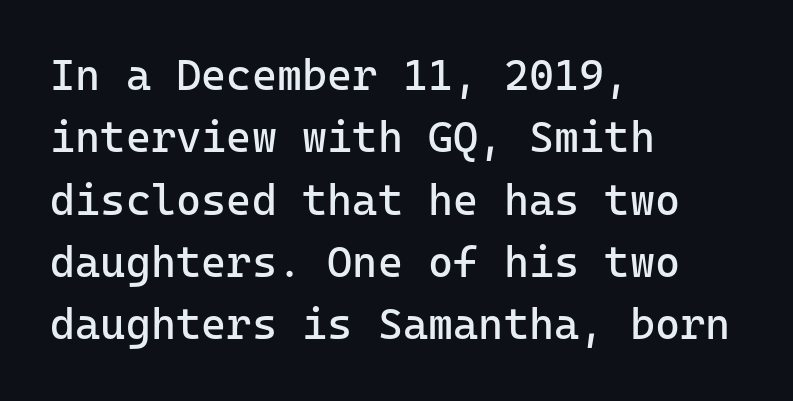
{"serif": "no", "italic": "no", "bold": "no", "weight": "regular", "width": "normal", "stroke_contrast": "low", "x_height": "medium", "monospaced": "yes", "underline": "no", "align": "left", "line_spacing": "normal", "line_spacing_ratio": 1.45, "letter_spacing": "normal", "letter_spacing_em": 0.0, "glyph_px": 43}
